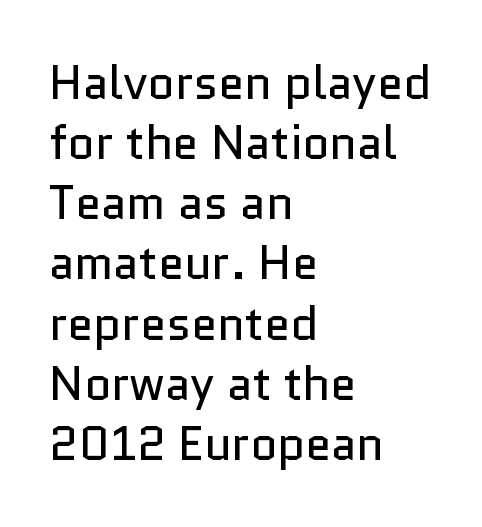
Teacher's note: observe the even left margin — that is flush-left alignment. The letters advance in unequal steps, a hallmark of proportional type. The font's upright variant was chosen for this text. Unlike a traditional serif, this face leaves its strokes unadorned. Does the leading feel generous? No, just average.
